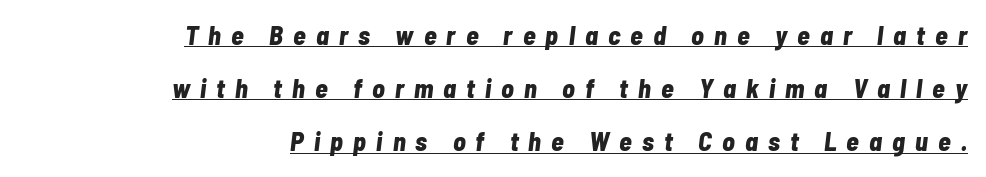
The image shows 26 px bold type, italic (leaning right); set right-aligned, loose line spacing (2.04x), unusually wide letter spacing (+0.39 em), underlined.
